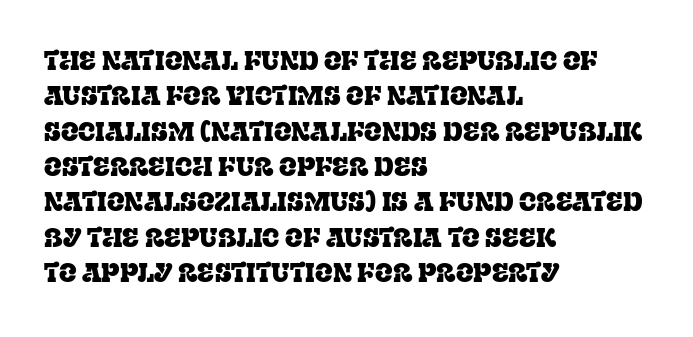
{"italic": "no", "underline": "no", "align": "left", "line_spacing": "normal", "line_spacing_ratio": 1.36, "letter_spacing": "normal", "letter_spacing_em": 0.0, "glyph_px": 26}
